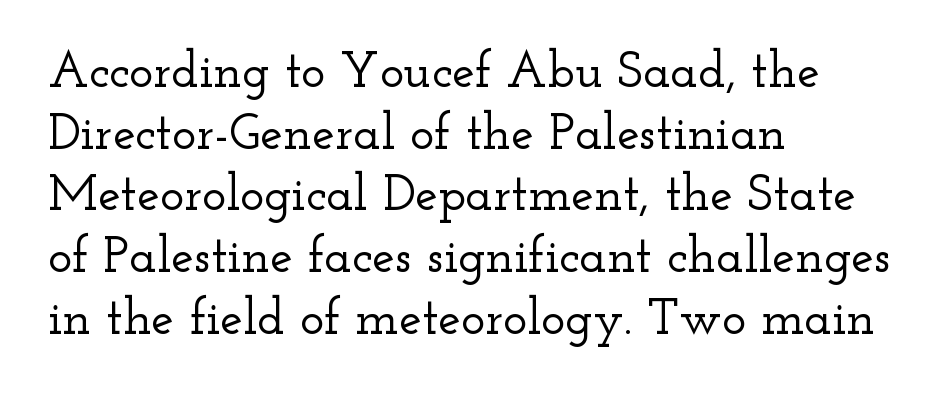
Q: Is the text italic (slanted)? A: No, it is upright.
Q: Is the typeface a serif or a sans-serif typeface? A: Serif.
Q: Is the text underlined? A: No.
Q: How is the paragraph aligned? A: Left-aligned.
Q: Is the spacing between letters normal or unusually wide? A: Normal.
Q: Width (condensed, normal, or wide)? A: Wide.
Q: Stroke contrast? A: Low.
Q: x-height? A: Small.
Q: Monospaced? A: No.
